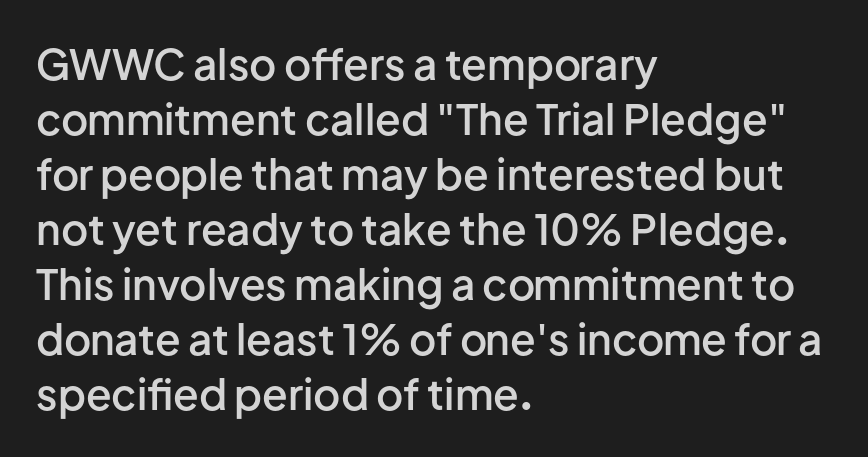
Style check: upright. Here the designer chose a conventional face with non-uniform glyph widths. Glyph-to-glyph distance matches everyday printed text. The passage is arranged the way most books set body copy — flush left.
